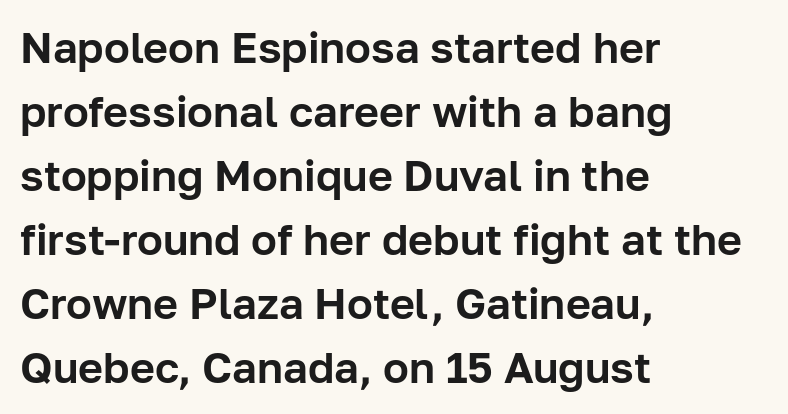
{"serif": "no", "italic": "no", "width": "normal", "stroke_contrast": "low", "x_height": "medium", "monospaced": "no", "underline": "no", "align": "left", "line_spacing": "normal", "line_spacing_ratio": 1.49, "letter_spacing": "normal", "letter_spacing_em": 0.0, "glyph_px": 43}
